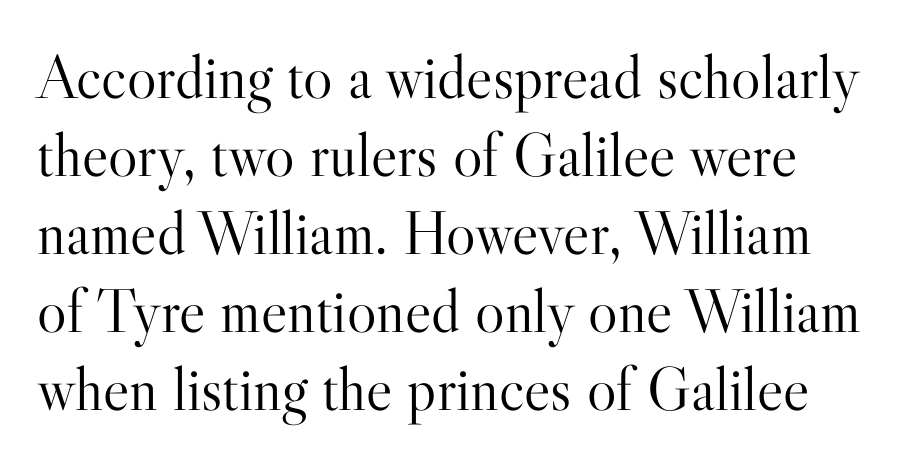
{"serif": "yes", "italic": "no", "bold": "no", "weight": "light", "width": "normal", "stroke_contrast": "high", "x_height": "small", "monospaced": "no", "underline": "no", "line_spacing": "normal", "line_spacing_ratio": 1.26, "letter_spacing": "normal", "letter_spacing_em": 0.0, "glyph_px": 62}
